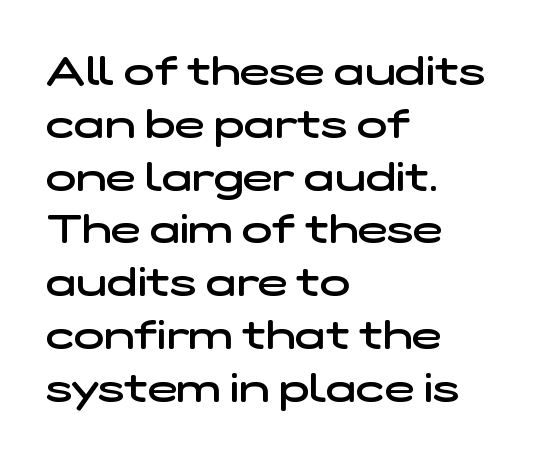
{"serif": "no", "bold": "semi", "weight": "semibold", "width": "wide", "stroke_contrast": "low", "x_height": "medium", "monospaced": "no", "underline": "no", "align": "left", "line_spacing": "normal", "line_spacing_ratio": 1.32, "letter_spacing": "normal", "letter_spacing_em": 0.0, "glyph_px": 40}
